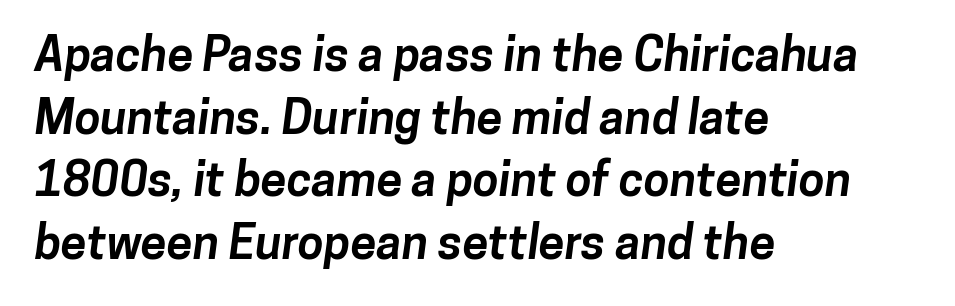
{"serif": "no", "bold": "yes", "weight": "bold", "width": "normal", "stroke_contrast": "low", "x_height": "medium", "monospaced": "no", "underline": "no", "align": "left", "line_spacing": "normal", "line_spacing_ratio": 1.33, "letter_spacing": "normal", "letter_spacing_em": 0.0, "glyph_px": 47}
